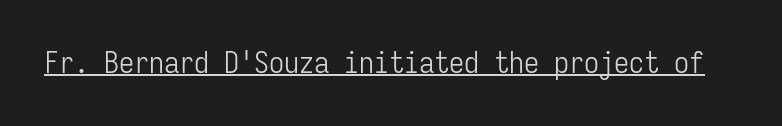
Q: Is the text bold? A: No.
Q: Is the text italic (slanted)? A: No, it is upright.
Q: Is the typeface a serif or a sans-serif typeface? A: Sans-serif.
Q: Is the text underlined? A: Yes.
Q: Is the spacing between letters normal or unusually wide? A: Normal.
Q: Width (condensed, normal, or wide)? A: Condensed.
Q: Stroke contrast? A: Low.
Q: x-height? A: Medium.
Q: Monospaced? A: Yes.
